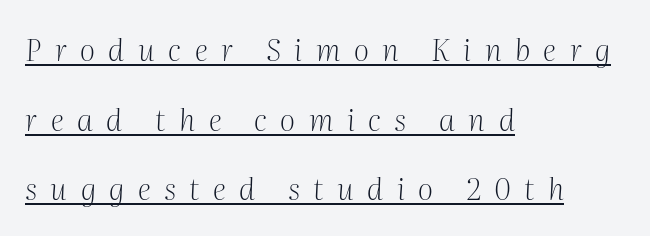
{"serif": "yes", "italic": "yes", "lean": "right", "slant_degrees": 2, "bold": "no", "weight": "light", "width": "normal", "stroke_contrast": "medium", "x_height": "medium", "monospaced": "no", "underline": "yes", "align": "left", "line_spacing": "loose", "line_spacing_ratio": 2.32, "letter_spacing": "wide", "letter_spacing_em": 0.45, "glyph_px": 30}
